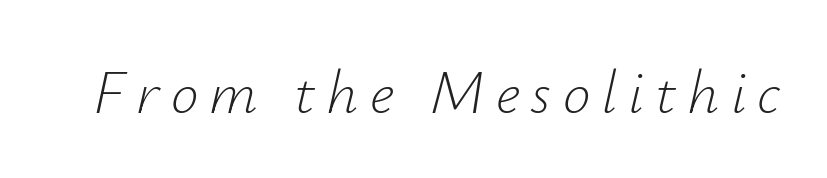
{"italic": "yes", "lean": "right", "slant_degrees": 12, "bold": "no", "weight": "light", "width": "normal", "stroke_contrast": "low", "x_height": "small", "monospaced": "no", "underline": "no", "glyph_px": 62}
